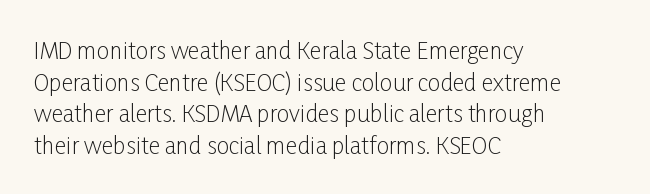
The image shows 23 px text type, upright; set left-aligned, normal line spacing (1.37x), normal letter spacing, not underlined.
